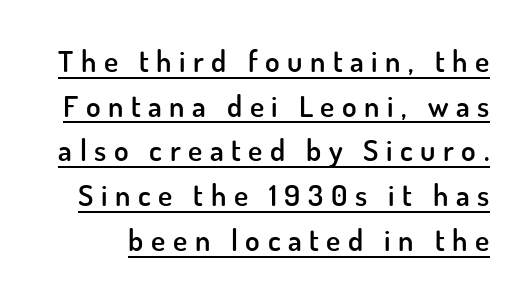
Q: Is the text bold? A: Semi-bold.
Q: Is the text italic (slanted)? A: No, it is upright.
Q: Is the typeface a serif or a sans-serif typeface? A: Sans-serif.
Q: Is the text underlined? A: Yes.
Q: Is the spacing between letters normal or unusually wide? A: Unusually wide.
Q: Is the spacing between lines tight, normal or loose? A: Normal.
Q: Width (condensed, normal, or wide)? A: Normal.
Q: Stroke contrast? A: Low.
Q: x-height? A: Small.
Q: Monospaced? A: No.
